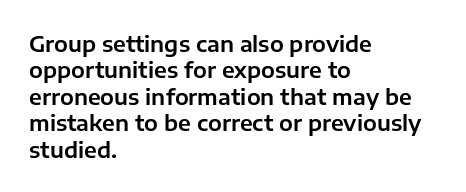
The image shows 22 px text type, upright; set left-aligned, line spacing 1.2x, normal letter spacing, not underlined.
